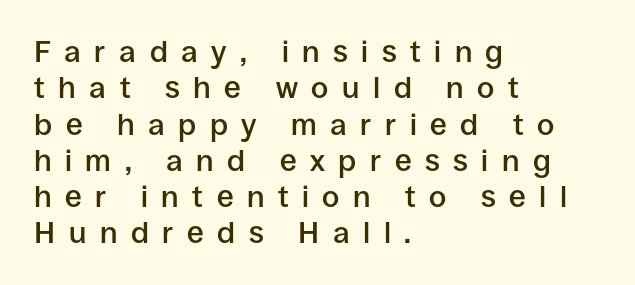
Q: Is the text bold? A: Semi-bold.
Q: Is the text italic (slanted)? A: No, it is upright.
Q: Is the typeface a serif or a sans-serif typeface? A: Sans-serif.
Q: Is the text underlined? A: No.
Q: How is the paragraph aligned? A: Left-aligned.
Q: Is the spacing between letters normal or unusually wide? A: Unusually wide.
Q: Width (condensed, normal, or wide)? A: Normal.
Q: Stroke contrast? A: Low.
Q: x-height? A: Large.
Q: Monospaced? A: No.
